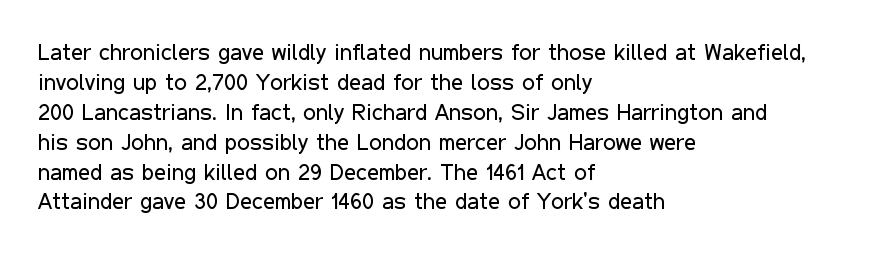
The image shows 23 px text type, upright; set left-aligned, normal line spacing (1.3x), normal letter spacing, not underlined.
